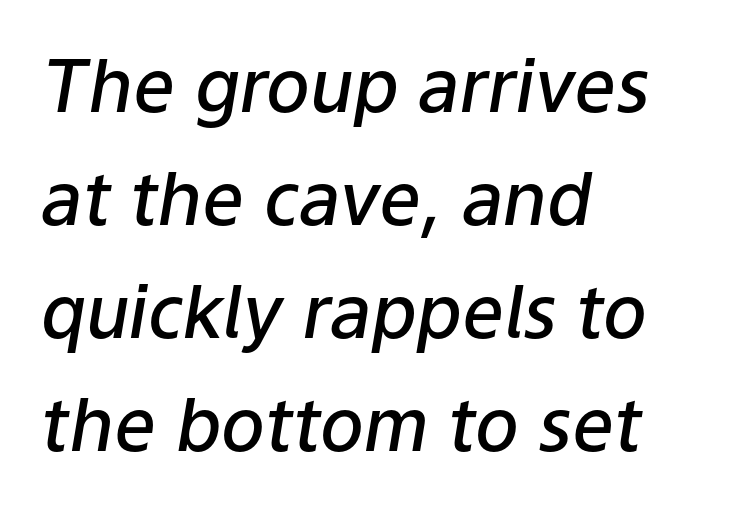
Q: Is the text bold? A: Semi-bold.
Q: Is the text italic (slanted)? A: Yes, it leans right by about 9 degrees.
Q: Is the text underlined? A: No.
Q: How is the paragraph aligned? A: Left-aligned.
Q: Is the spacing between letters normal or unusually wide? A: Normal.
Q: Is the spacing between lines tight, normal or loose? A: Normal.
Q: Width (condensed, normal, or wide)? A: Normal.
Q: Stroke contrast? A: Low.
Q: x-height? A: Medium.
Q: Monospaced? A: No.
